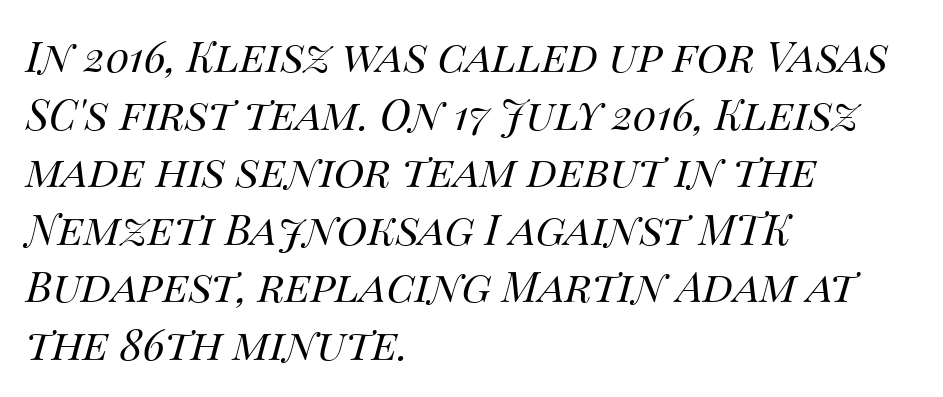
{"italic": "yes", "lean": "right", "slant_degrees": 14, "bold": "no", "weight": "regular", "width": "normal", "stroke_contrast": "medium", "x_height": "large", "monospaced": "no", "underline": "no", "align": "left", "line_spacing": "normal", "line_spacing_ratio": 1.37, "letter_spacing": "normal", "letter_spacing_em": 0.0, "glyph_px": 42}
